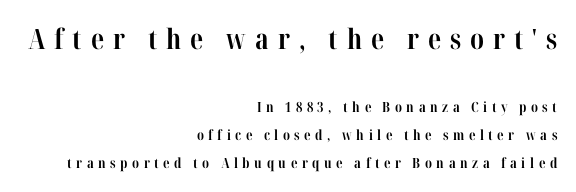
{"serif": "yes", "italic": "no", "bold": "yes", "weight": "bold", "width": "condensed", "stroke_contrast": "high", "x_height": "medium", "monospaced": "no", "underline": "no", "align": "right", "line_spacing": "loose", "line_spacing_ratio": 1.99, "letter_spacing": "wide", "letter_spacing_em": 0.32, "larger_block": "first", "size_ratio": 2.0, "glyph_px": 28}
